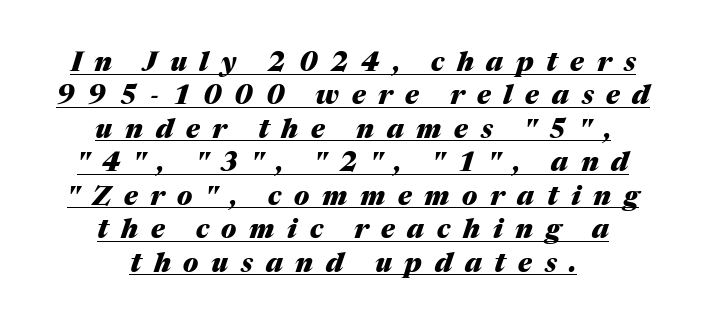
{"italic": "yes", "lean": "right", "slant_degrees": 17, "bold": "yes", "underline": "yes", "align": "center", "line_spacing_ratio": 1.24, "letter_spacing": "wide", "letter_spacing_em": 0.47, "glyph_px": 27}
